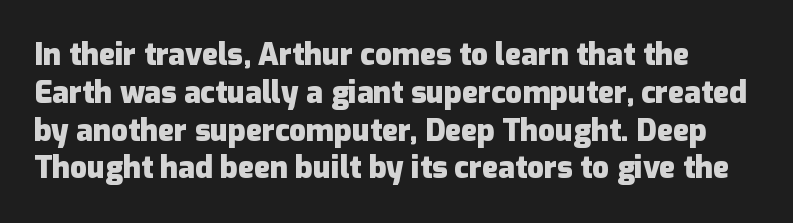
{"serif": "no", "italic": "no", "bold": "yes", "weight": "heavy", "width": "normal", "stroke_contrast": "low", "x_height": "medium", "monospaced": "no", "underline": "no", "line_spacing": "normal", "line_spacing_ratio": 1.26, "letter_spacing": "normal", "letter_spacing_em": 0.0, "glyph_px": 30}
